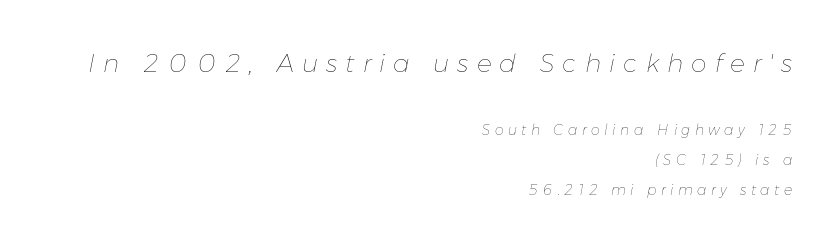
Honestly, the rows look like they've been pulled way apart. The composition opens big and finishes small. The foot of each line stays bare and open. How are the letters spaced? Widely, with obvious added tracking. The font's italic variant was chosen for this text.
